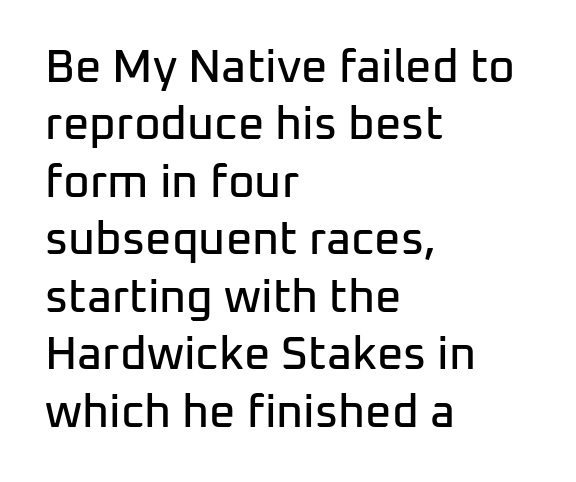
{"serif": "no", "italic": "no", "width": "normal", "stroke_contrast": "low", "x_height": "medium", "monospaced": "no", "underline": "no", "align": "left", "line_spacing": "normal", "line_spacing_ratio": 1.25, "letter_spacing": "normal", "letter_spacing_em": 0.0, "glyph_px": 46}
